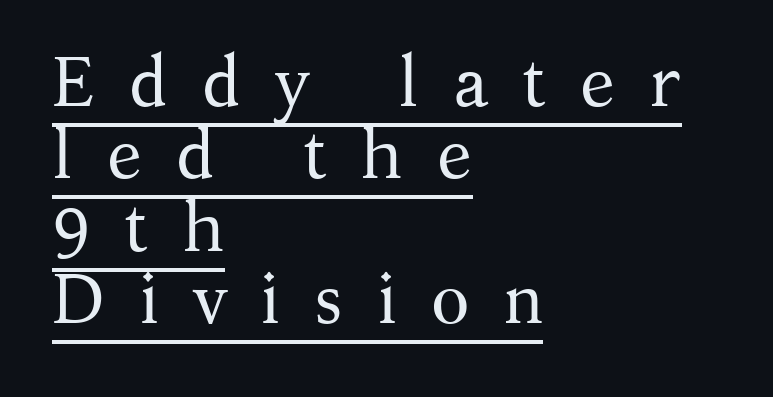
The image shows 71 px regular-weight serif type, upright; set left-aligned, tight line spacing (1.02x), unusually wide letter spacing (+0.47 em), underlined; medium stroke contrast and a medium x-height.
